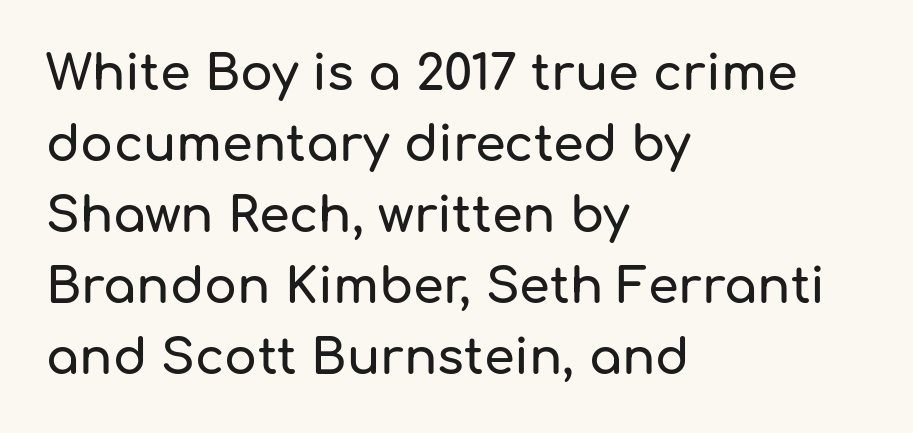
Words appear dense and cohesive because spacing is normal. Every stem runs plumb, perpendicular to the baseline. The characters display no serif detailing; their extremities are plain. These lines are rendered in a variable-pitch font. The ragged edge is on the right, which tells us the setting is flush left.
